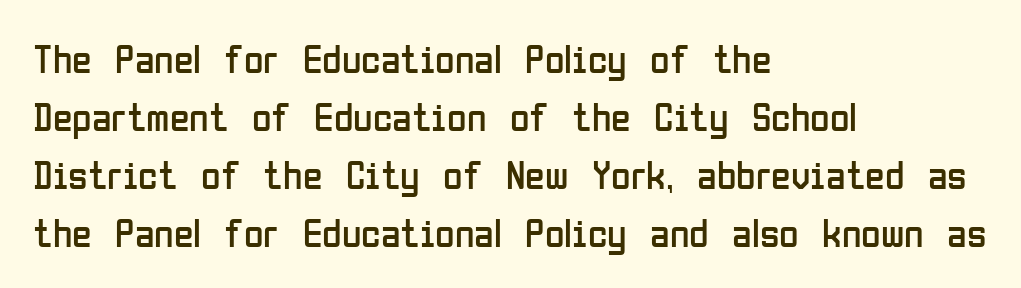
Q: Is the text bold? A: No.
Q: Is the text italic (slanted)? A: No, it is upright.
Q: Is the typeface a serif or a sans-serif typeface? A: Sans-serif.
Q: Is the text underlined? A: No.
Q: How is the paragraph aligned? A: Left-aligned.
Q: Is the spacing between letters normal or unusually wide? A: Normal.
Q: Is the spacing between lines tight, normal or loose? A: Normal.
Q: Width (condensed, normal, or wide)? A: Condensed.
Q: Stroke contrast? A: Low.
Q: x-height? A: Medium.
Q: Monospaced? A: No.
